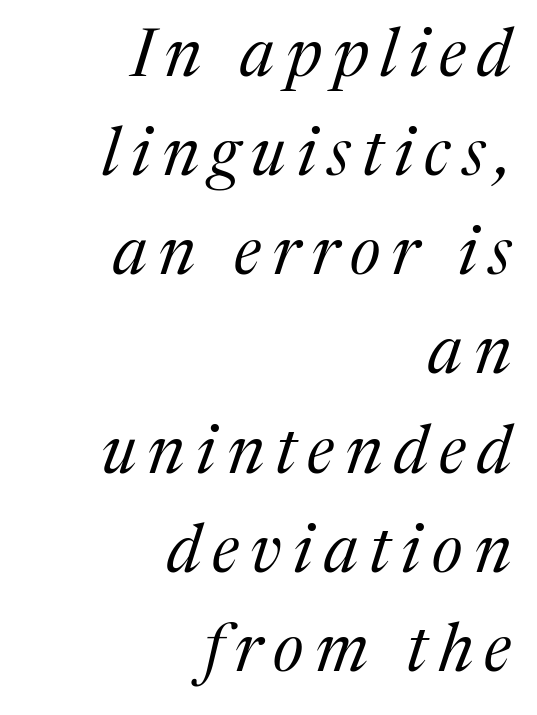
Q: Is the text bold? A: No.
Q: Is the text italic (slanted)? A: Yes, it leans right by about 17 degrees.
Q: Is the typeface a serif or a sans-serif typeface? A: Serif.
Q: Is the text underlined? A: No.
Q: How is the paragraph aligned? A: Right-aligned.
Q: Is the spacing between lines tight, normal or loose? A: Normal.
Q: Width (condensed, normal, or wide)? A: Normal.
Q: Stroke contrast? A: Medium.
Q: x-height? A: Medium.
Q: Monospaced? A: No.
